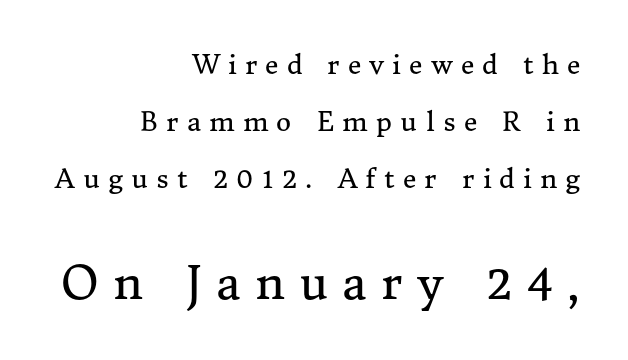
Q: Is the text bold? A: No.
Q: Is the text italic (slanted)? A: No, it is upright.
Q: Is the typeface a serif or a sans-serif typeface? A: Serif.
Q: Is the text underlined? A: No.
Q: How is the paragraph aligned? A: Right-aligned.
Q: Is the spacing between letters normal or unusually wide? A: Unusually wide.
Q: Is the spacing between lines tight, normal or loose? A: Loose.
Q: Which block of text is set in a larger size, the first (top) or the second (bottom)? A: The second (bottom) one.
Q: Width (condensed, normal, or wide)? A: Normal.
Q: Stroke contrast? A: Medium.
Q: x-height? A: Medium.
Q: Monospaced? A: No.
